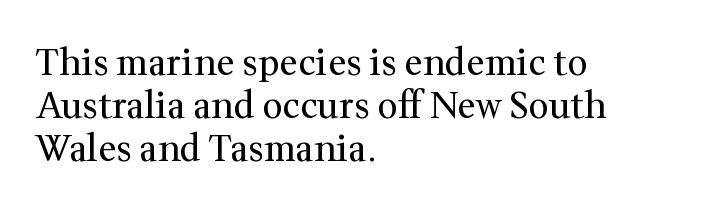
Q: Is the text bold? A: No.
Q: Is the text italic (slanted)? A: No, it is upright.
Q: Is the typeface a serif or a sans-serif typeface? A: Serif.
Q: Is the text underlined? A: No.
Q: How is the paragraph aligned? A: Left-aligned.
Q: Is the spacing between letters normal or unusually wide? A: Normal.
Q: Width (condensed, normal, or wide)? A: Normal.
Q: Stroke contrast? A: Medium.
Q: x-height? A: Medium.
Q: Monospaced? A: No.
